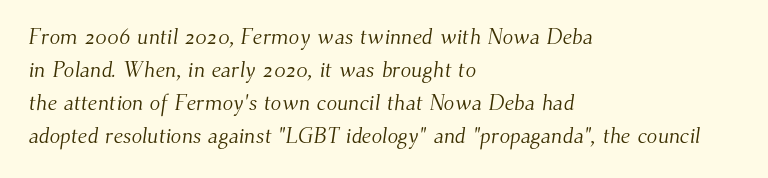
{"bold": "no", "underline": "no", "align": "left", "line_spacing": "normal", "line_spacing_ratio": 1.5, "letter_spacing": "normal", "letter_spacing_em": 0.0, "glyph_px": 22}
